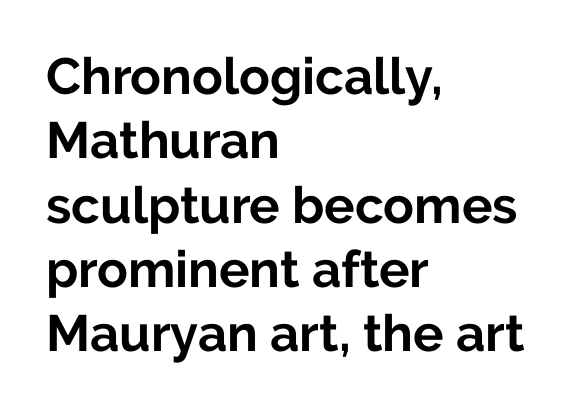
Q: Is the text bold? A: Yes.
Q: Is the text italic (slanted)? A: No, it is upright.
Q: Is the typeface a serif or a sans-serif typeface? A: Sans-serif.
Q: Is the text underlined? A: No.
Q: How is the paragraph aligned? A: Left-aligned.
Q: Is the spacing between letters normal or unusually wide? A: Normal.
Q: Is the spacing between lines tight, normal or loose? A: Normal.
Q: Width (condensed, normal, or wide)? A: Normal.
Q: Stroke contrast? A: Low.
Q: x-height? A: Medium.
Q: Monospaced? A: No.
